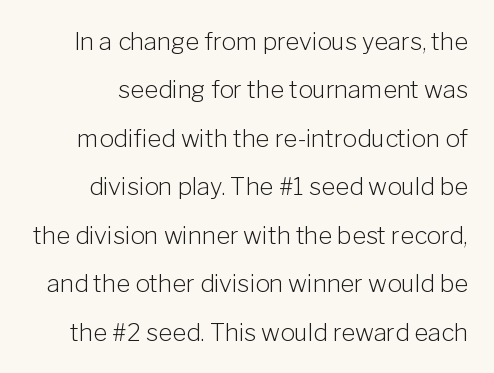
{"italic": "no", "bold": "no", "underline": "no", "line_spacing": "loose", "line_spacing_ratio": 2.02, "letter_spacing": "normal", "letter_spacing_em": 0.0, "glyph_px": 24}
